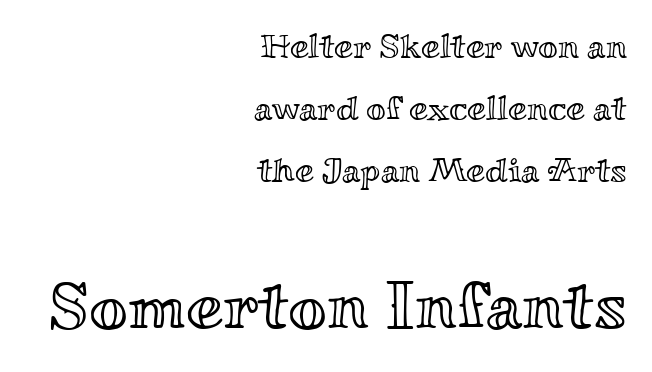
Q: Is the text italic (slanted)? A: No, it is upright.
Q: Is the text underlined? A: No.
Q: How is the paragraph aligned? A: Right-aligned.
Q: Is the spacing between letters normal or unusually wide? A: Normal.
Q: Which block of text is set in a larger size, the first (top) or the second (bottom)? A: The second (bottom) one.
Q: Width (condensed, normal, or wide)? A: Wide.
Q: x-height? A: Small.
Q: Monospaced? A: No.
